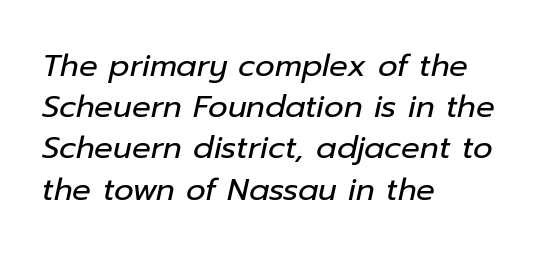
Do the characters align in a grid? No, the font is proportional. Is there much room between lines? A standard amount, neither cramped nor airy. A student would call this left alignment; a typographer would say flush left, rag right. Default kerning and tracking; the words read as compact shapes. Bare-footed words on every line.
